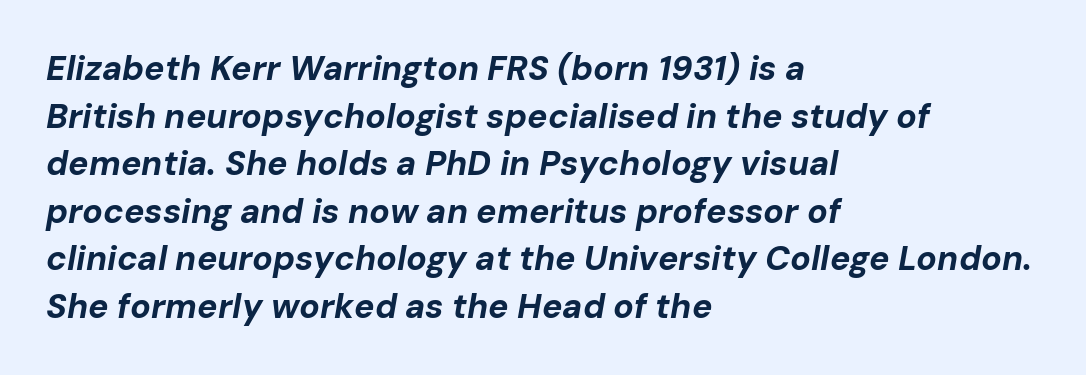
The image shows 34 px bold type, italic (leaning right); set left-aligned, normal line spacing (1.4x), normal letter spacing, not underlined; low stroke contrast and a medium x-height.
